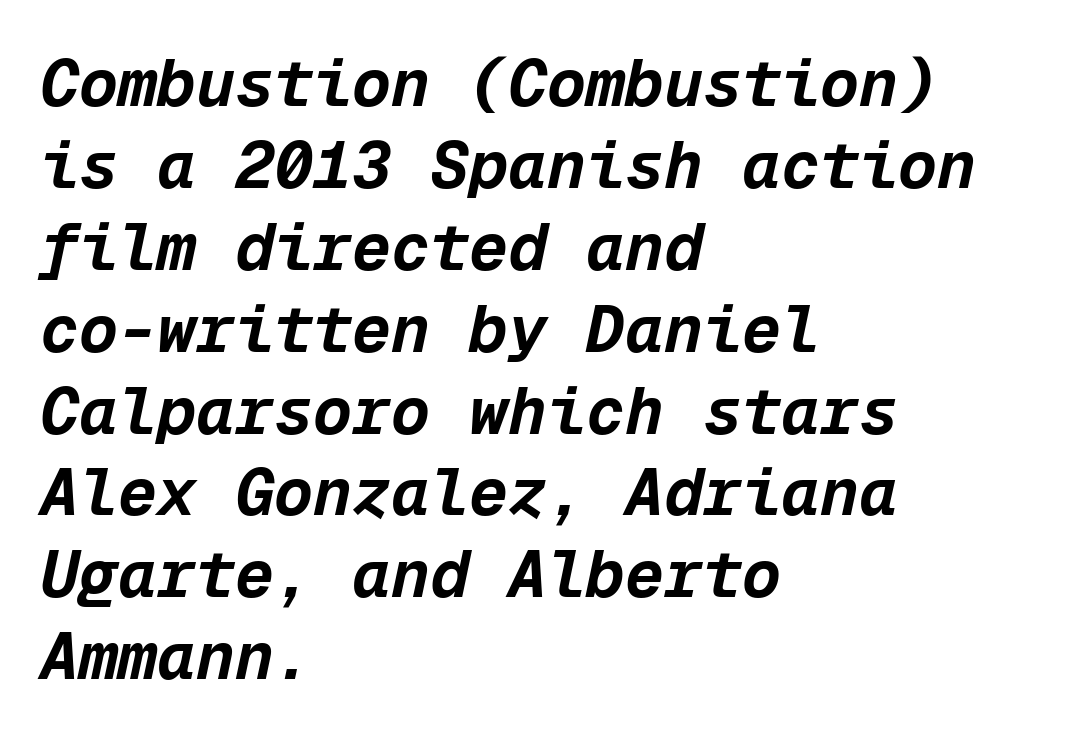
{"italic": "yes", "lean": "right", "slant_degrees": 12, "bold": "yes", "weight": "bold", "width": "normal", "stroke_contrast": "low", "x_height": "medium", "monospaced": "yes", "underline": "no", "align": "left", "line_spacing": "normal", "line_spacing_ratio": 1.26, "letter_spacing": "normal", "letter_spacing_em": 0.0, "glyph_px": 65}
